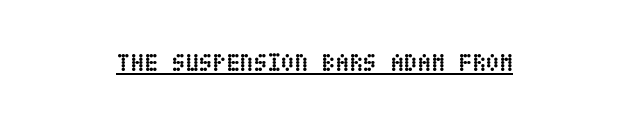
{"italic": "no", "bold": "yes", "underline": "yes", "align": "center", "letter_spacing": "normal", "letter_spacing_em": 0.0, "glyph_px": 25}
